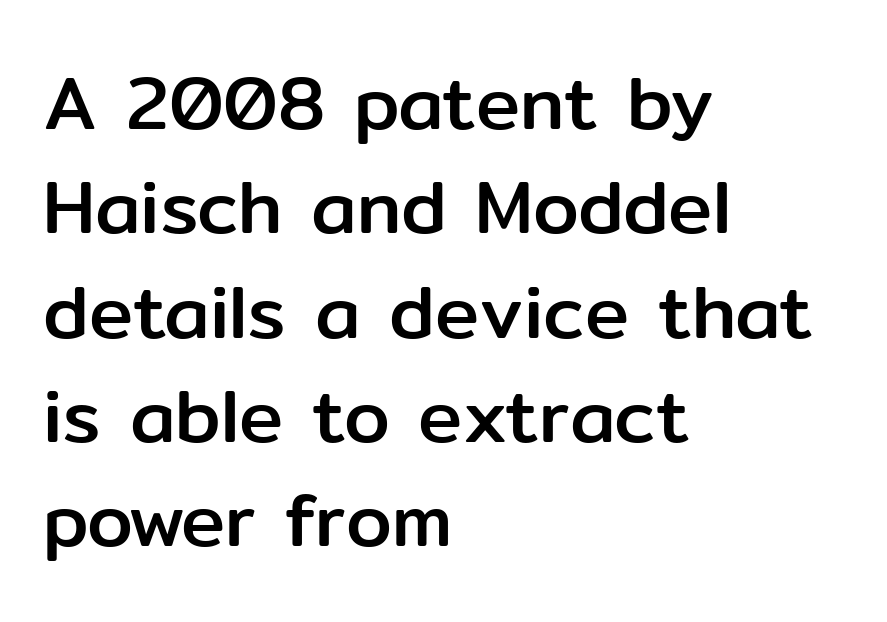
The image shows 74 px sans-serif type, upright; set left-aligned, normal line spacing (1.41x), normal letter spacing, not underlined; low stroke contrast and a medium x-height.
